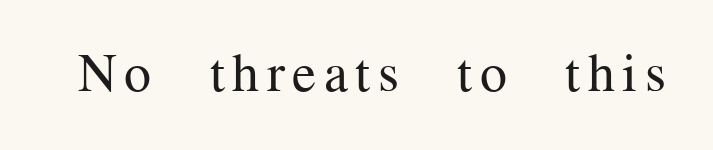
{"serif": "yes", "italic": "no", "bold": "no", "weight": "regular", "width": "normal", "stroke_contrast": "medium", "x_height": "medium", "monospaced": "no", "underline": "no", "glyph_px": 54}
